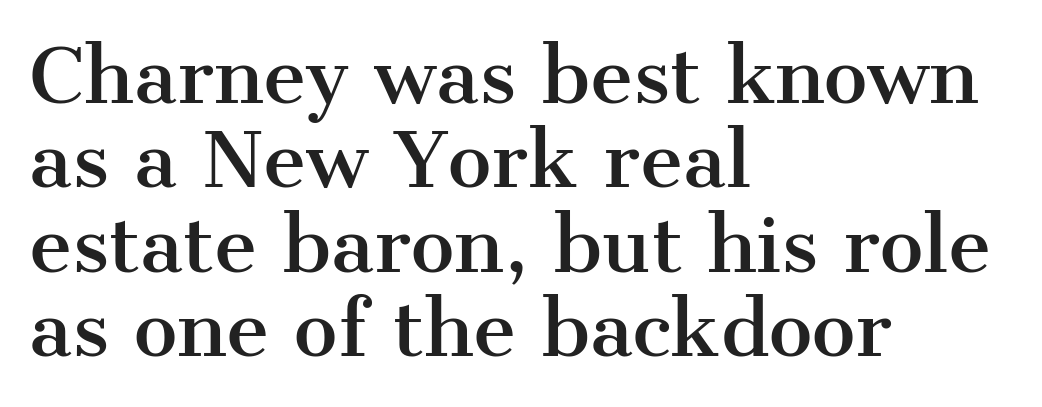
{"serif": "yes", "italic": "no", "width": "normal", "stroke_contrast": "medium", "x_height": "medium", "monospaced": "no", "underline": "no", "align": "left", "line_spacing": "tight", "line_spacing_ratio": 1.14, "letter_spacing": "normal", "letter_spacing_em": 0.0, "glyph_px": 74}
